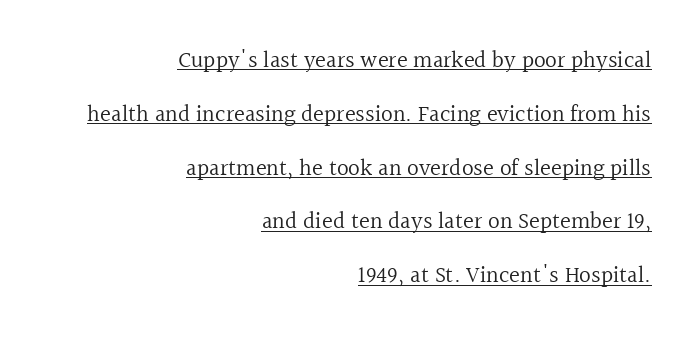
{"italic": "no", "bold": "no", "underline": "yes", "align": "right", "line_spacing": "loose", "line_spacing_ratio": 2.34, "letter_spacing": "normal", "letter_spacing_em": 0.0, "glyph_px": 23}
